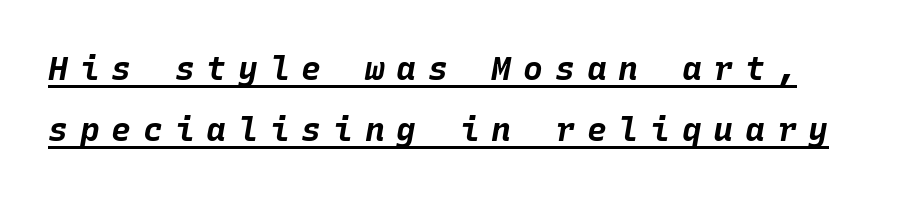
Q: Is the text bold? A: Yes.
Q: Is the text italic (slanted)? A: Yes, it leans right by about 10 degrees.
Q: Is the text underlined? A: Yes.
Q: Is the spacing between letters normal or unusually wide? A: Unusually wide.
Q: Width (condensed, normal, or wide)? A: Normal.
Q: Stroke contrast? A: Low.
Q: x-height? A: Large.
Q: Monospaced? A: Yes.
